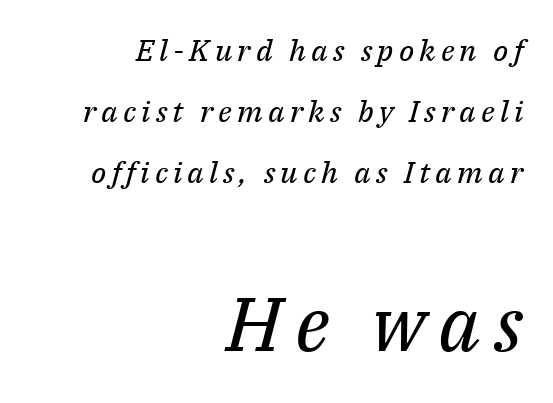
Serif or sans? Serif — the stroke terminals have little feet. Words float on clear page, feet unadorned. Yep, that's italic — everything's leaning. The cut favours lightness, reaching ordinary text weight at its darkest.
